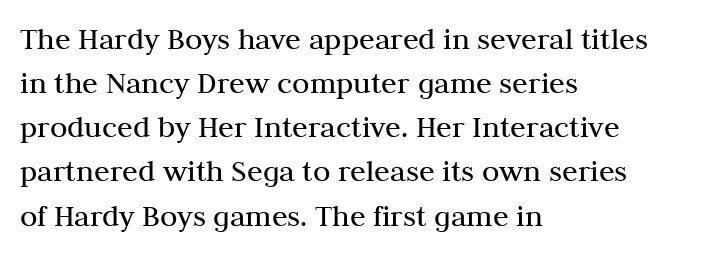
{"serif": "yes", "italic": "no", "bold": "no", "weight": "regular", "width": "normal", "stroke_contrast": "medium", "x_height": "medium", "monospaced": "no", "underline": "no", "align": "left", "line_spacing": "normal", "line_spacing_ratio": 1.38, "letter_spacing": "normal", "letter_spacing_em": 0.0, "glyph_px": 32}
